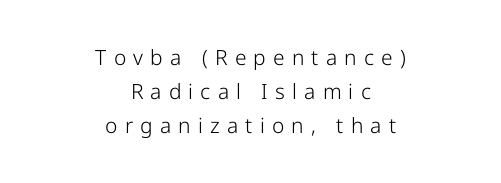
{"italic": "no", "bold": "no", "underline": "no", "align": "center", "line_spacing": "normal", "line_spacing_ratio": 1.63, "letter_spacing": "wide", "letter_spacing_em": 0.34, "glyph_px": 21}
